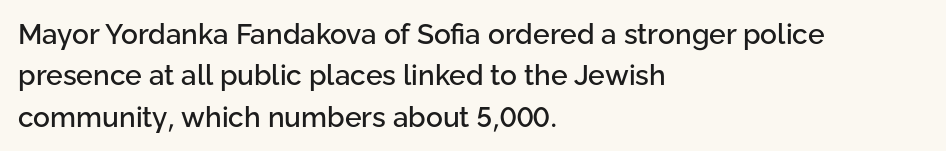
The image shows 28 px sans-serif type, upright; set left-aligned, normal line spacing (1.48x), normal letter spacing, not underlined; low stroke contrast and a medium x-height.
